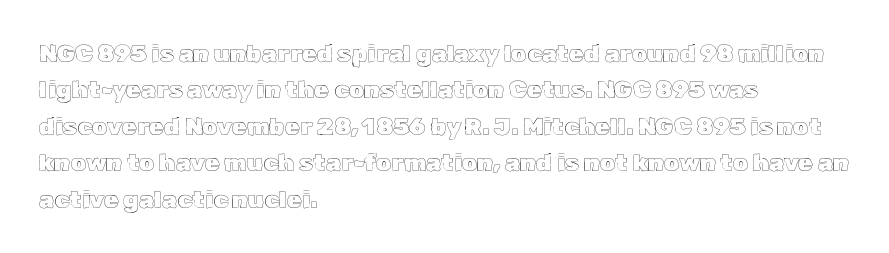
{"italic": "no", "underline": "no", "align": "left", "line_spacing": "normal", "line_spacing_ratio": 1.52, "letter_spacing": "normal", "letter_spacing_em": 0.0, "glyph_px": 24}
